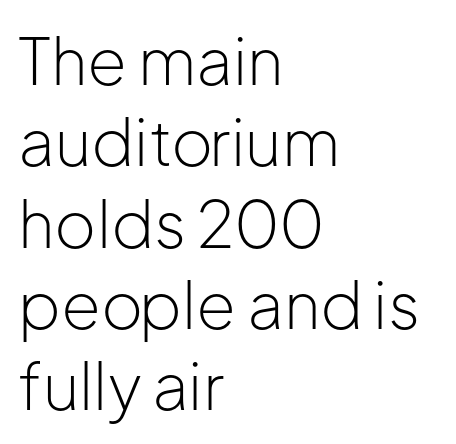
The image shows 64 px light sans-serif type, upright; set left-aligned, normal line spacing (1.27x), normal letter spacing, not underlined; low stroke contrast and a medium x-height.
